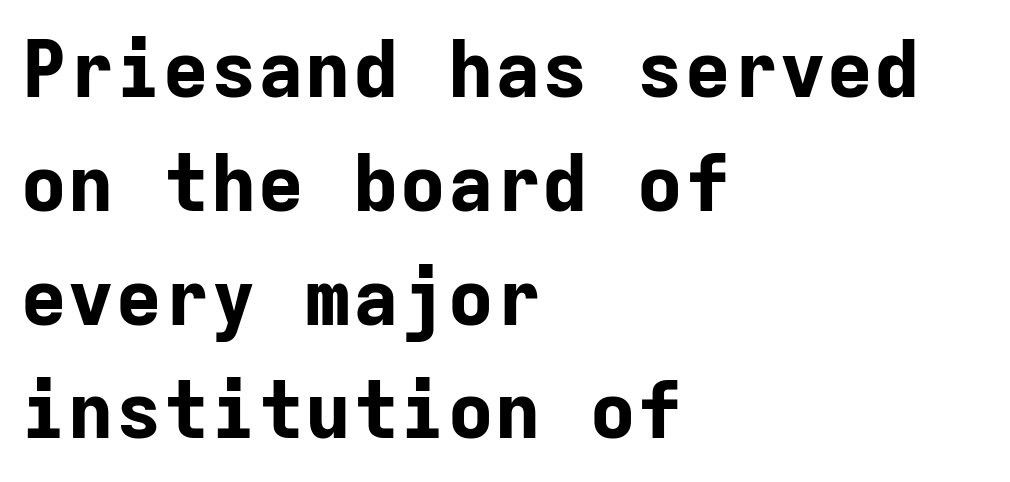
The image shows 79 px bold sans-serif type, upright, monospaced; set left-aligned, normal line spacing (1.44x), normal letter spacing, not underlined; low stroke contrast and a medium x-height.
